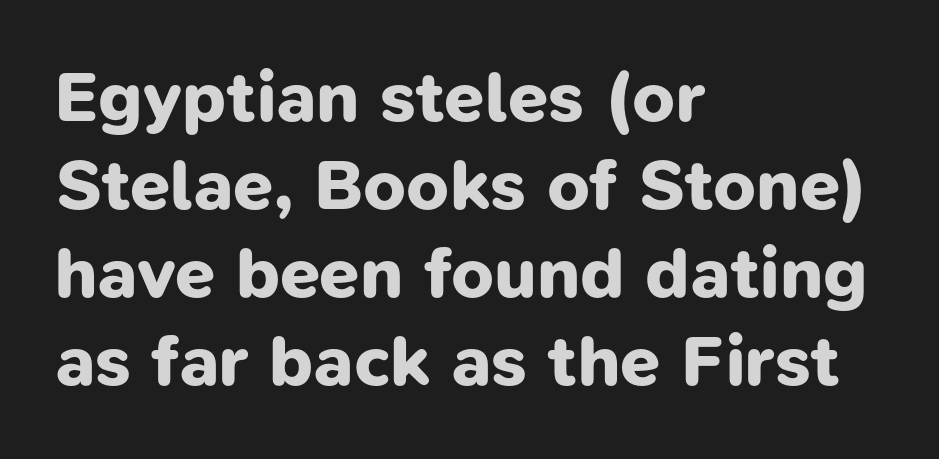
{"serif": "no", "bold": "yes", "weight": "bold", "width": "normal", "stroke_contrast": "low", "x_height": "medium", "monospaced": "no", "underline": "no", "align": "left", "line_spacing_ratio": 1.22, "letter_spacing": "normal", "letter_spacing_em": 0.0, "glyph_px": 72}
